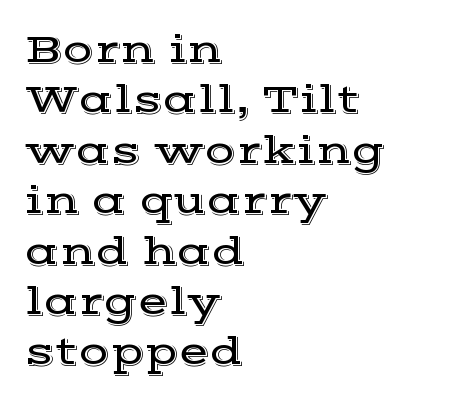
The image shows 40 px wide serif type, upright; set left-aligned, normal line spacing (1.26x), normal letter spacing, not underlined; a medium x-height.
